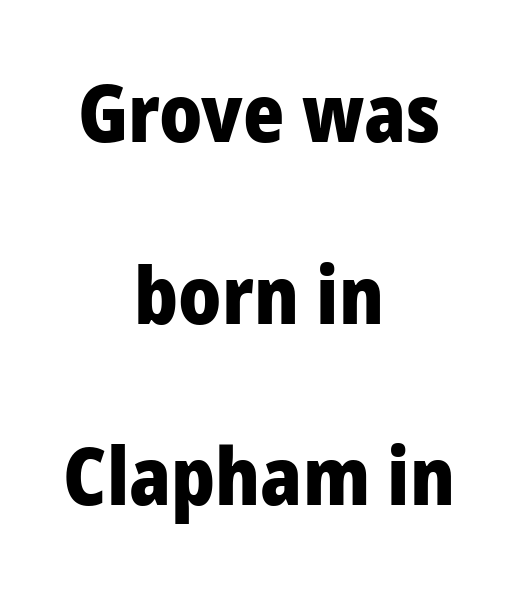
{"serif": "no", "italic": "no", "bold": "yes", "weight": "heavy", "width": "normal", "stroke_contrast": "low", "x_height": "medium", "monospaced": "no", "underline": "no", "align": "center", "line_spacing": "loose", "line_spacing_ratio": 2.3, "letter_spacing": "normal", "letter_spacing_em": 0.0, "glyph_px": 79}
